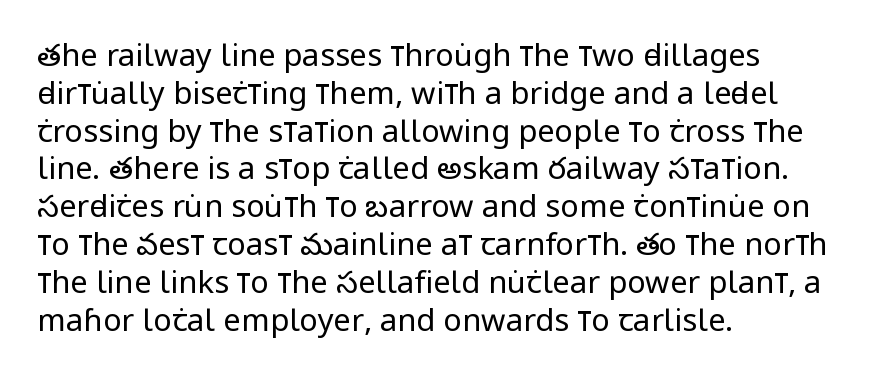
Q: Is the text bold? A: No.
Q: Is the text italic (slanted)? A: No, it is upright.
Q: Is the typeface a serif or a sans-serif typeface? A: Sans-serif.
Q: Is the text underlined? A: No.
Q: How is the paragraph aligned? A: Left-aligned.
Q: Is the spacing between letters normal or unusually wide? A: Normal.
Q: Width (condensed, normal, or wide)? A: Condensed.
Q: Stroke contrast? A: Low.
Q: x-height? A: Large.
Q: Monospaced? A: No.
